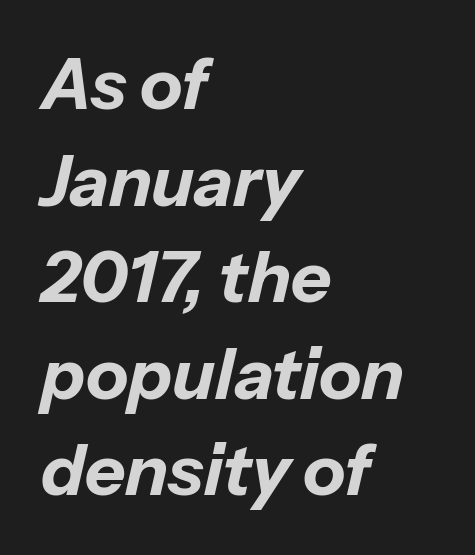
No extra tracking has been applied to these lines. How heavy is the stroke? Heavy — this is a bold. Rows of type keep a routine distance in the vertical direction. The paragraph shown leans on its left margin. Descenders hang freely into open space.
